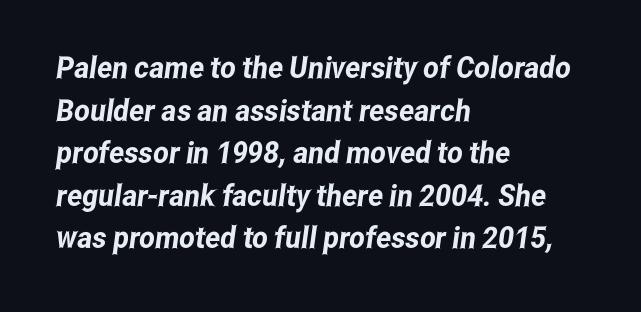
Q: Is the typeface a serif or a sans-serif typeface? A: Sans-serif.
Q: Is the text underlined? A: No.
Q: How is the paragraph aligned? A: Left-aligned.
Q: Is the spacing between letters normal or unusually wide? A: Normal.
Q: Is the spacing between lines tight, normal or loose? A: Normal.
Q: Width (condensed, normal, or wide)? A: Condensed.
Q: Stroke contrast? A: Low.
Q: x-height? A: Medium.
Q: Monospaced? A: No.
